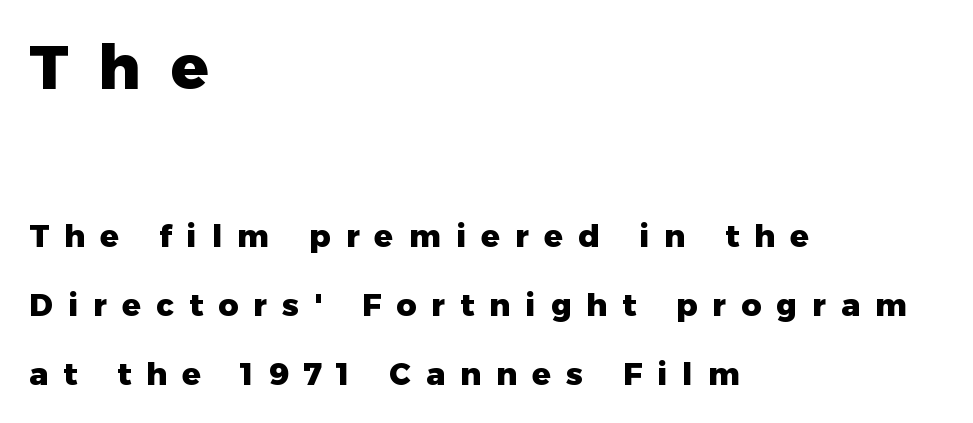
The passage shown is typed in a proportional face where columns would drift. The strokes are fattened all the way to bold. The emphasis by scale lands on block number one, above. Rows of type keep a wide berth in the vertical direction.
